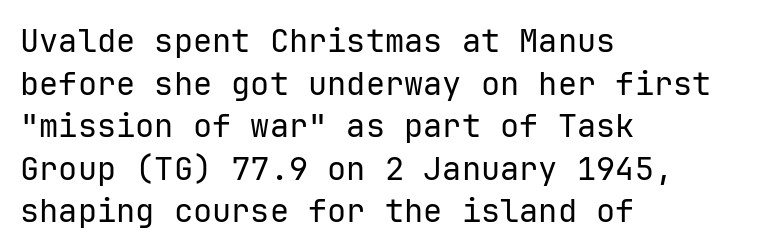
The image shows 32 px regular-weight sans-serif type, upright, monospaced; set left-aligned, normal line spacing (1.33x), normal letter spacing, not underlined; low stroke contrast and a medium x-height.
